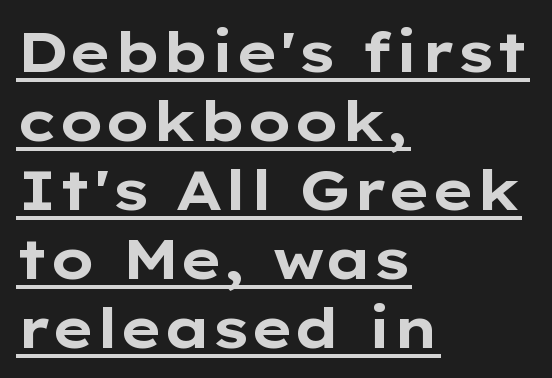
The image shows 56 px bold, wide sans-serif type, upright; set left-aligned, line spacing 1.23x, normal letter spacing, underlined; low stroke contrast and a medium x-height.
